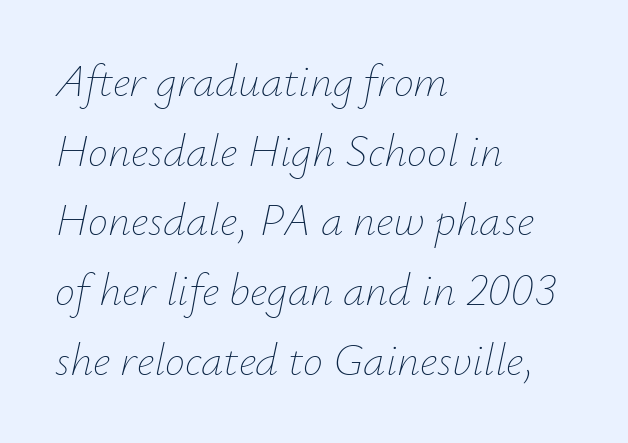
{"italic": "yes", "lean": "right", "slant_degrees": 12, "bold": "no", "weight": "thin", "width": "normal", "stroke_contrast": "low", "x_height": "small", "monospaced": "no", "underline": "no", "align": "left", "line_spacing": "normal", "line_spacing_ratio": 1.55, "letter_spacing": "normal", "letter_spacing_em": 0.0, "glyph_px": 45}
